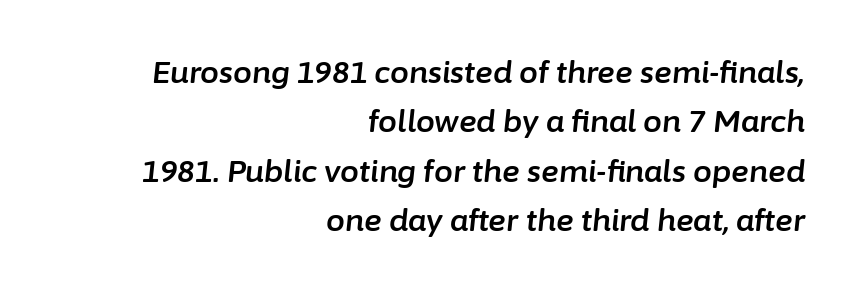
The image shows 30 px text type, italic (leaning right); set right-aligned, normal line spacing (1.65x), normal letter spacing, not underlined; low stroke contrast and a medium x-height.
